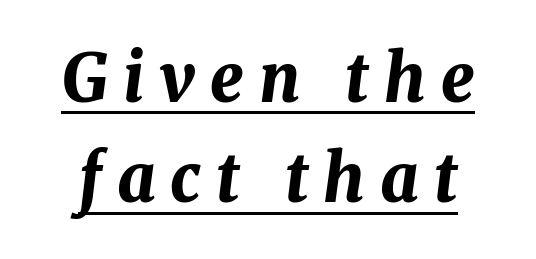
Q: Is the text bold? A: Yes.
Q: Is the text italic (slanted)? A: Yes, it leans right by about 8 degrees.
Q: Is the text underlined? A: Yes.
Q: Is the spacing between letters normal or unusually wide? A: Unusually wide.
Q: Is the spacing between lines tight, normal or loose? A: Normal.
Q: Width (condensed, normal, or wide)? A: Normal.
Q: Stroke contrast? A: Medium.
Q: x-height? A: Medium.
Q: Monospaced? A: No.
